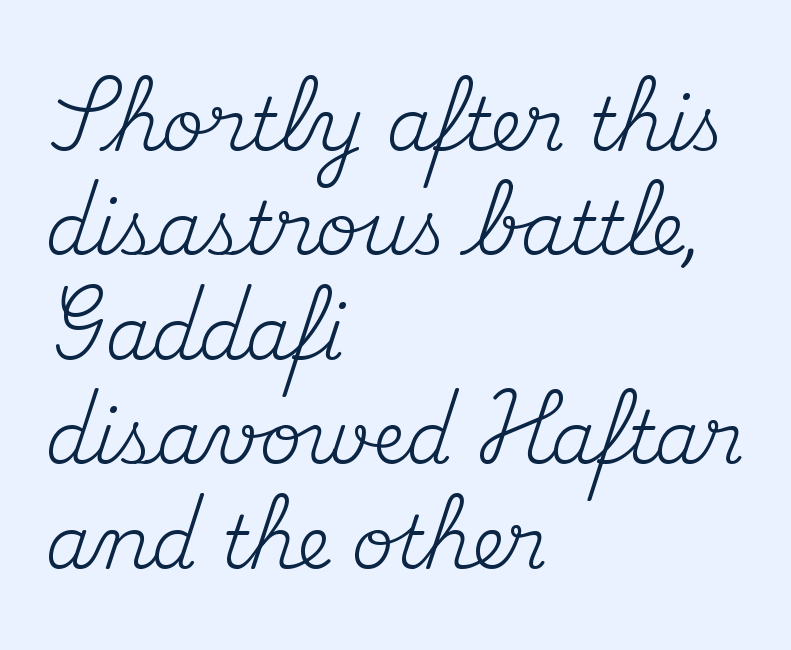
Interline gaps are of average width in this sample. Teacher's note: observe the even left margin — that is flush-left alignment. The area under the type is left untouched. Weight: regular or lighter.
